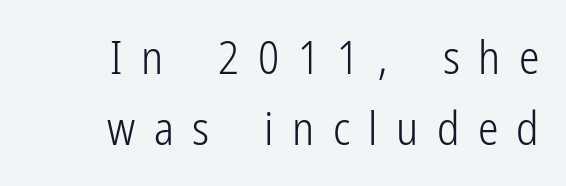
These lines have a slow, spaced-out rhythm from letter to letter. You can tell from the bare stems that sans-serif type was used. This sample is right-justified, so line beginnings fall wherever the words allow. Upright lettering throughout. Is there much room between lines? A standard amount, neither cramped nor airy.
